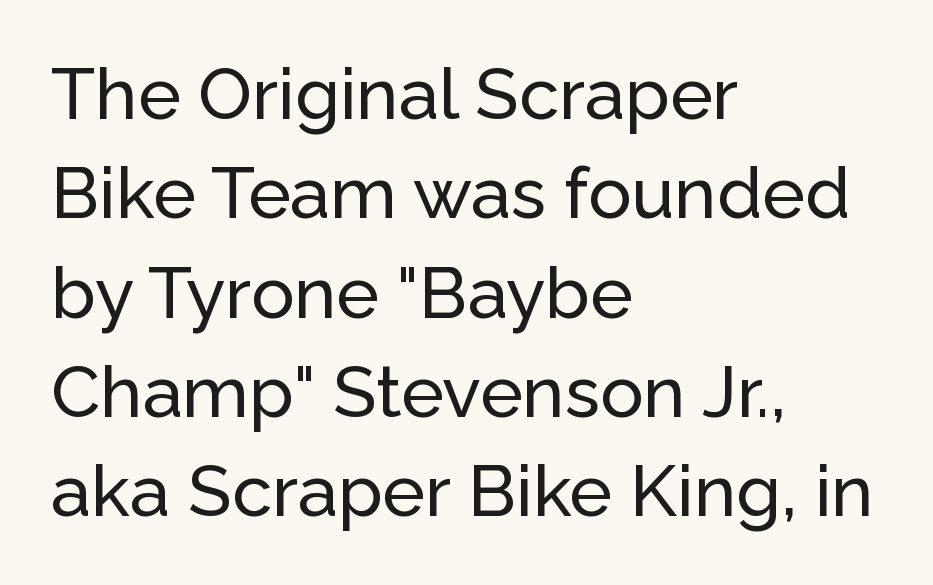
{"serif": "no", "italic": "no", "width": "normal", "stroke_contrast": "low", "x_height": "medium", "monospaced": "no", "underline": "no", "align": "left", "line_spacing": "normal", "line_spacing_ratio": 1.38, "letter_spacing": "normal", "letter_spacing_em": 0.0, "glyph_px": 72}
